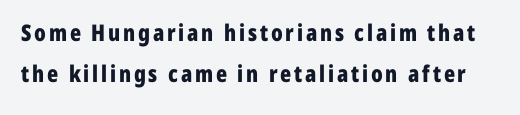
The characters look thick and weighty, a clear bold. Italic: no, the glyphs are upright roman. The gap between lines stays unmarked.
